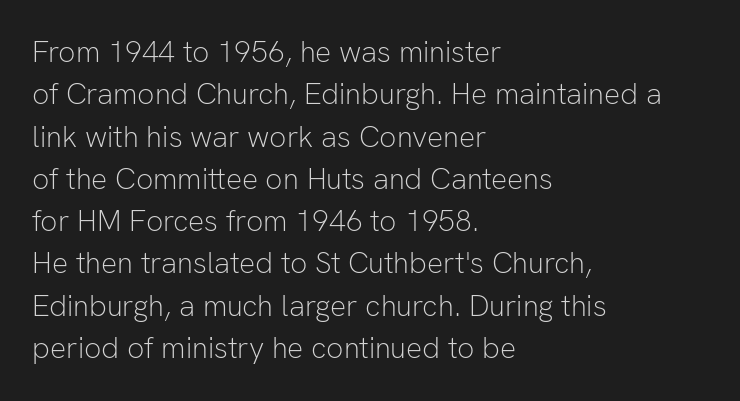
{"serif": "no", "italic": "no", "bold": "no", "weight": "light", "width": "normal", "stroke_contrast": "low", "x_height": "medium", "monospaced": "no", "underline": "no", "align": "left", "line_spacing": "normal", "line_spacing_ratio": 1.41, "letter_spacing": "normal", "letter_spacing_em": 0.0, "glyph_px": 30}
